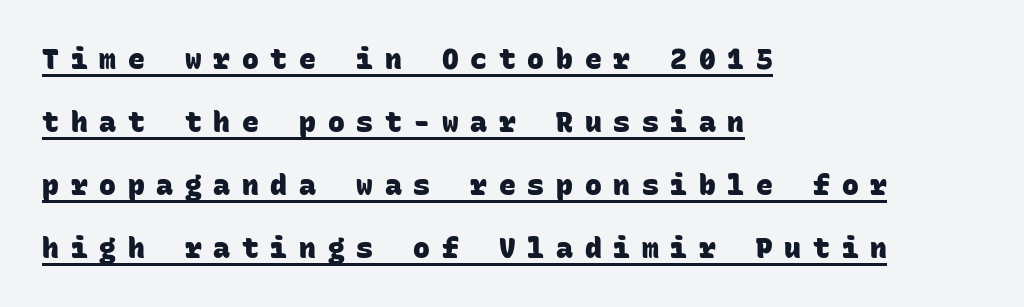
The image shows 28 px heavy sans-serif type, monospaced; set left-aligned, loose line spacing (2.25x), unusually wide letter spacing (+0.42 em), underlined; low stroke contrast and a large x-height.
